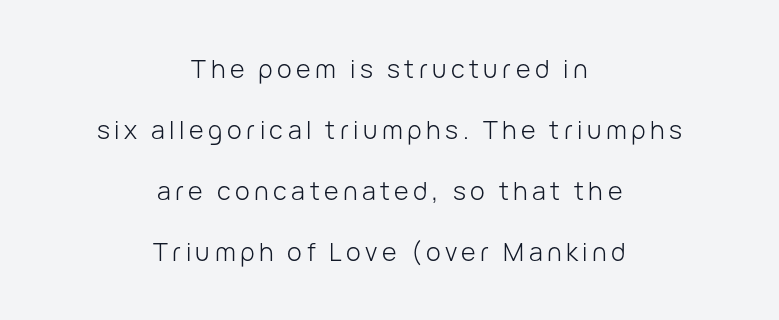
{"italic": "no", "bold": "no", "underline": "no", "align": "center", "line_spacing": "loose", "line_spacing_ratio": 2.44, "glyph_px": 25}
